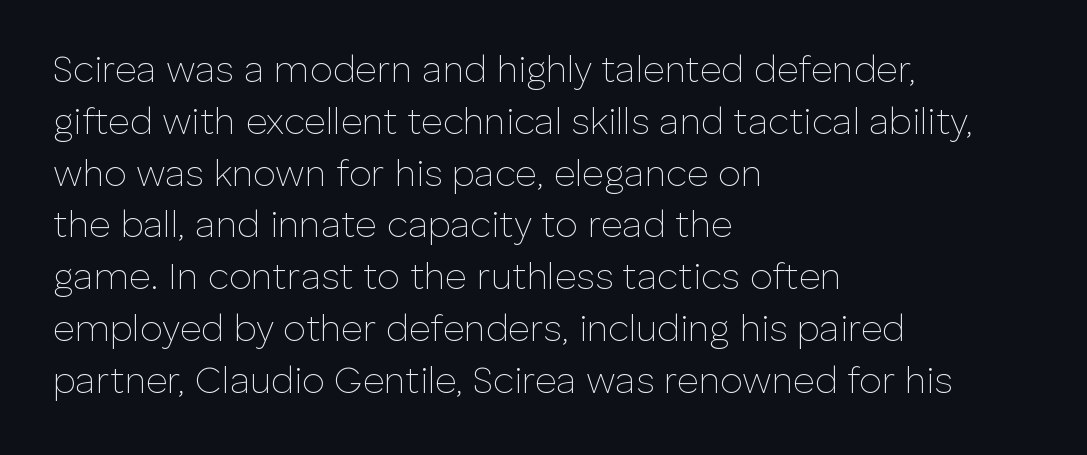
Q: Is the text bold? A: No.
Q: Is the text italic (slanted)? A: No, it is upright.
Q: Is the typeface a serif or a sans-serif typeface? A: Sans-serif.
Q: Is the text underlined? A: No.
Q: How is the paragraph aligned? A: Left-aligned.
Q: Is the spacing between letters normal or unusually wide? A: Normal.
Q: Is the spacing between lines tight, normal or loose? A: Normal.
Q: Width (condensed, normal, or wide)? A: Normal.
Q: Stroke contrast? A: Low.
Q: x-height? A: Medium.
Q: Monospaced? A: No.
